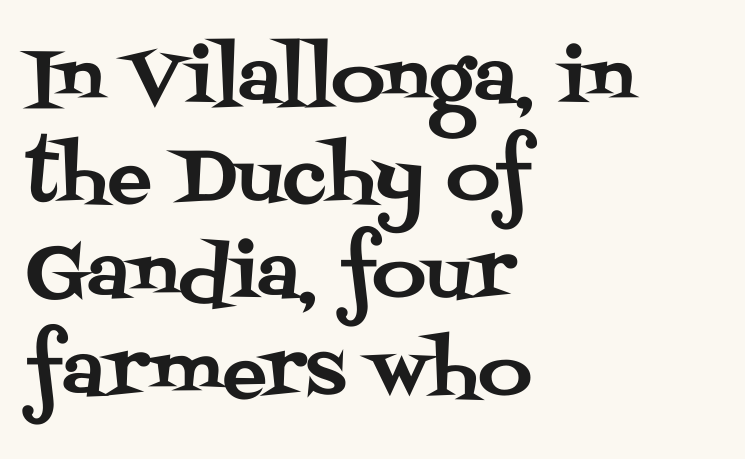
Q: Is the text italic (slanted)? A: No, it is upright.
Q: Is the typeface a serif or a sans-serif typeface? A: Serif.
Q: Is the text underlined? A: No.
Q: How is the paragraph aligned? A: Left-aligned.
Q: Is the spacing between letters normal or unusually wide? A: Normal.
Q: Is the spacing between lines tight, normal or loose? A: Normal.
Q: Width (condensed, normal, or wide)? A: Normal.
Q: Stroke contrast? A: Medium.
Q: x-height? A: Large.
Q: Monospaced? A: No.
